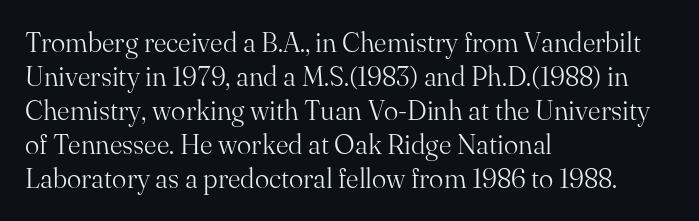
Vertically, the passage feels balanced, rows spaced as you'd expect. The strip under each line holds only bare page. Weight: in the light-to-regular range. Glyph-to-glyph distance matches everyday printed text.
